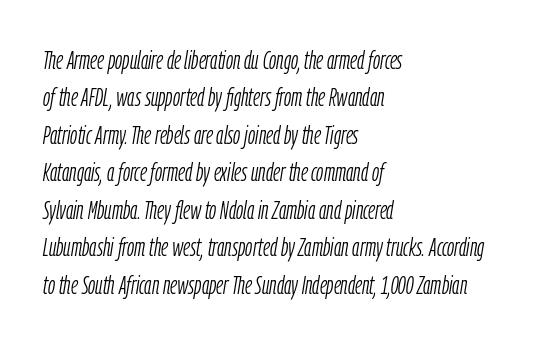
The image shows 26 px text type, italic (leaning right); set left-aligned, normal line spacing (1.44x), normal letter spacing, not underlined.
